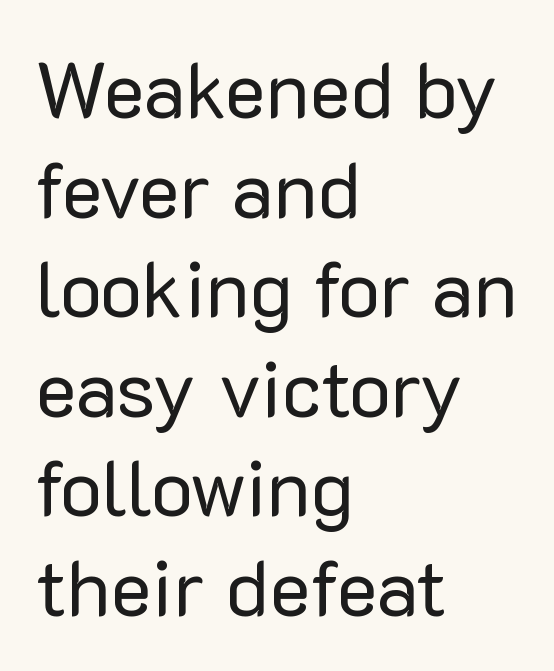
{"serif": "no", "italic": "no", "bold": "no", "weight": "regular", "width": "normal", "stroke_contrast": "low", "x_height": "medium", "monospaced": "no", "underline": "no", "align": "left", "line_spacing": "normal", "line_spacing_ratio": 1.26, "letter_spacing": "normal", "letter_spacing_em": 0.0, "glyph_px": 79}
